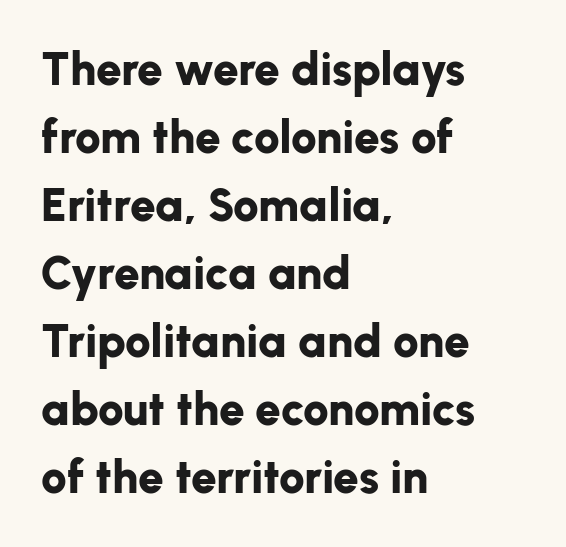
The image shows 46 px bold sans-serif type, upright; set left-aligned, normal line spacing (1.48x), normal letter spacing, not underlined; low stroke contrast and a medium x-height.
